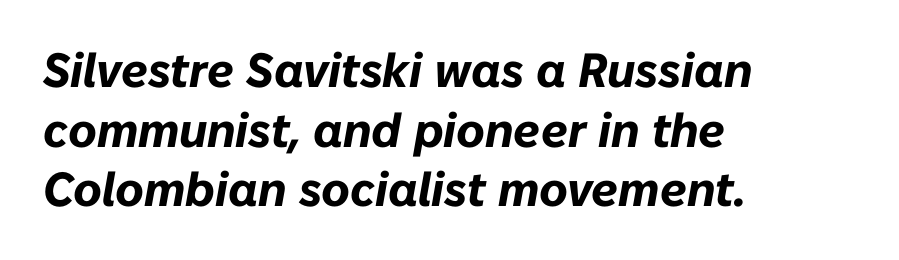
The image shows 48 px bold type, italic (leaning right); set left-aligned, line spacing 1.24x, normal letter spacing, not underlined; low stroke contrast and a medium x-height.
